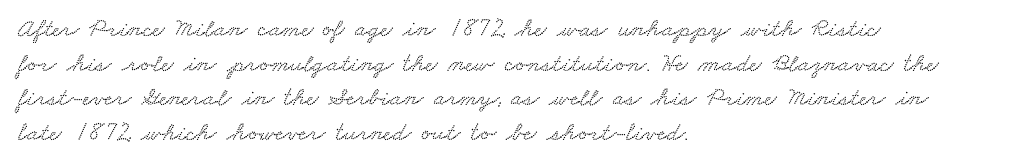
{"underline": "no", "align": "left", "line_spacing": "normal", "line_spacing_ratio": 1.33, "letter_spacing": "normal", "letter_spacing_em": 0.0, "glyph_px": 26}
